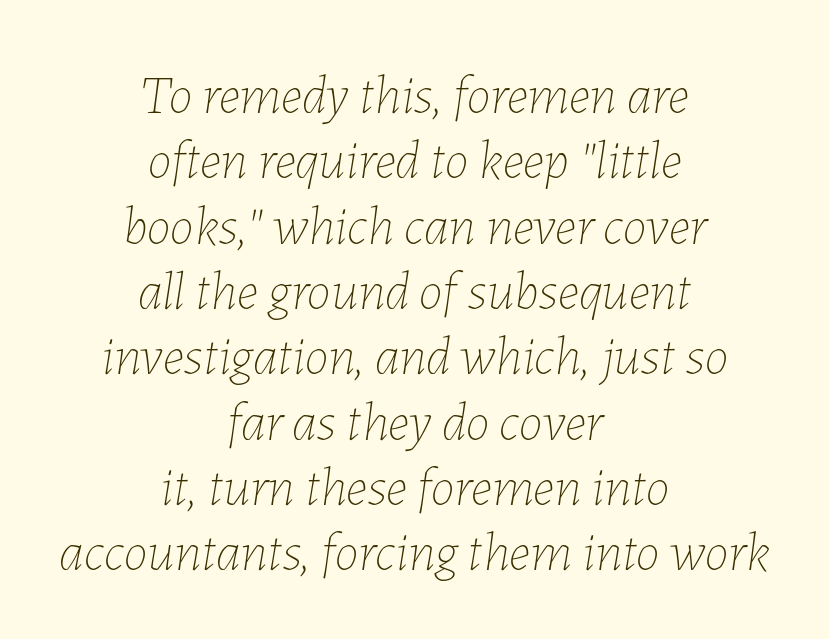
The image shows 54 px thin type, italic (leaning right); set centered, line spacing 1.21x, normal letter spacing, not underlined; low stroke contrast and a medium x-height.
